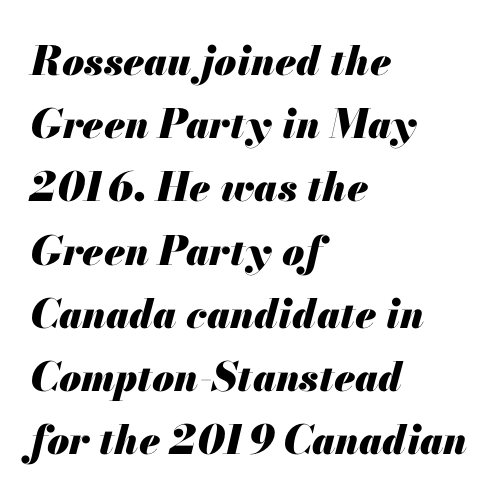
Q: Is the text bold? A: Yes.
Q: Is the text italic (slanted)? A: Yes, it leans right by about 13 degrees.
Q: Is the text underlined? A: No.
Q: How is the paragraph aligned? A: Left-aligned.
Q: Is the spacing between letters normal or unusually wide? A: Normal.
Q: Is the spacing between lines tight, normal or loose? A: Normal.
Q: Width (condensed, normal, or wide)? A: Normal.
Q: Stroke contrast? A: Medium.
Q: x-height? A: Small.
Q: Monospaced? A: No.
